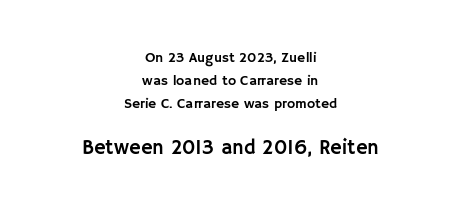
{"italic": "no", "underline": "no", "align": "center", "line_spacing": "normal", "line_spacing_ratio": 1.66, "letter_spacing": "normal", "letter_spacing_em": 0.0, "larger_block": "second", "size_ratio": 1.43, "glyph_px": 20}
